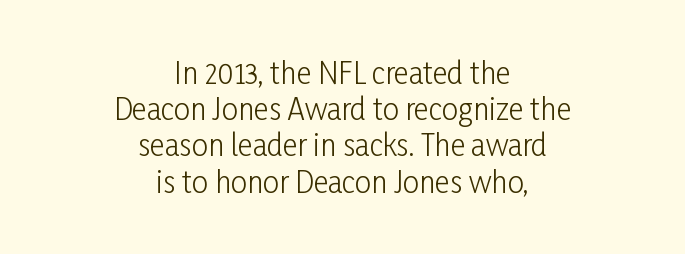
Spacing verdict: proportional, widths tailored to each character. One glance says typical: line gaps are just what's usual. The typeface has the unassuming heft of standard copy or less. Beneath every word, the page is bare. This sample uses a sans-serif face.
